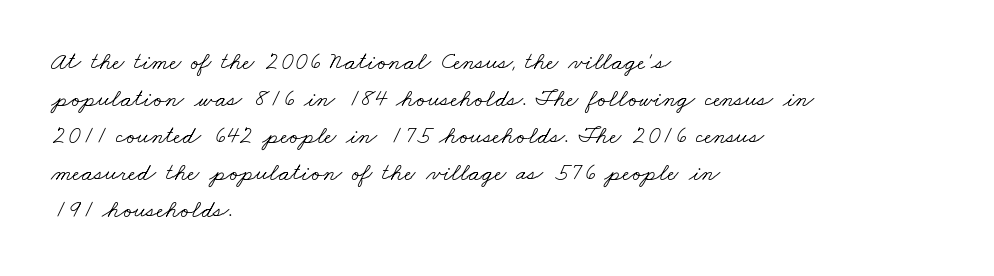
Layout note: lines flush left. You could call the tracking neutral — neither tight nor loose. Type without underlining. How would I describe the line gaps? Plain and ordinary. Bold? No — there's no thickening of the strokes.
